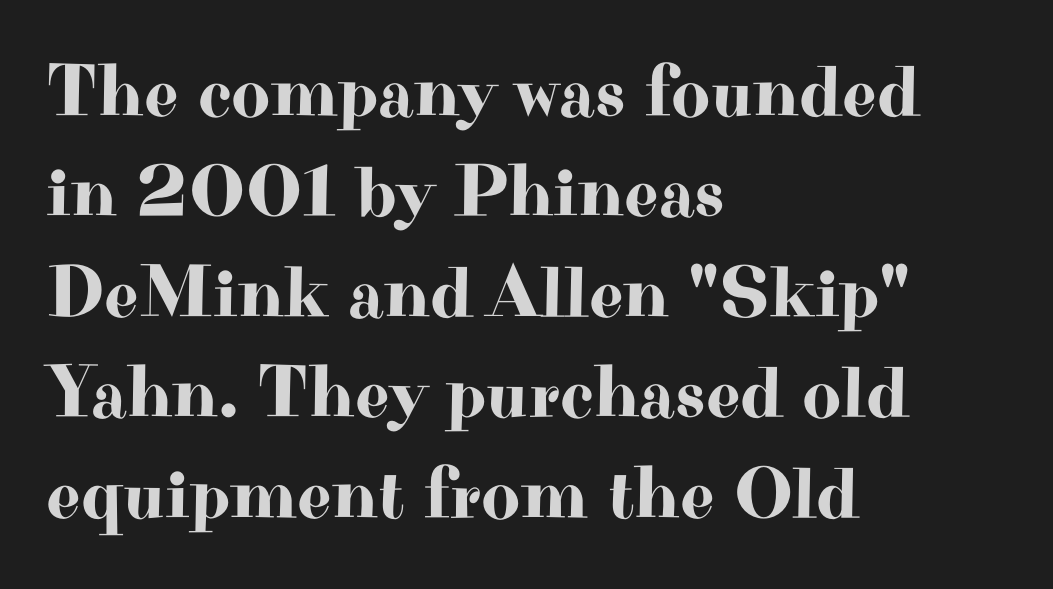
Q: Is the text italic (slanted)? A: No, it is upright.
Q: Is the typeface a serif or a sans-serif typeface? A: Serif.
Q: Is the text underlined? A: No.
Q: How is the paragraph aligned? A: Left-aligned.
Q: Is the spacing between letters normal or unusually wide? A: Normal.
Q: Is the spacing between lines tight, normal or loose? A: Normal.
Q: Width (condensed, normal, or wide)? A: Wide.
Q: Stroke contrast? A: High.
Q: x-height? A: Small.
Q: Monospaced? A: No.
